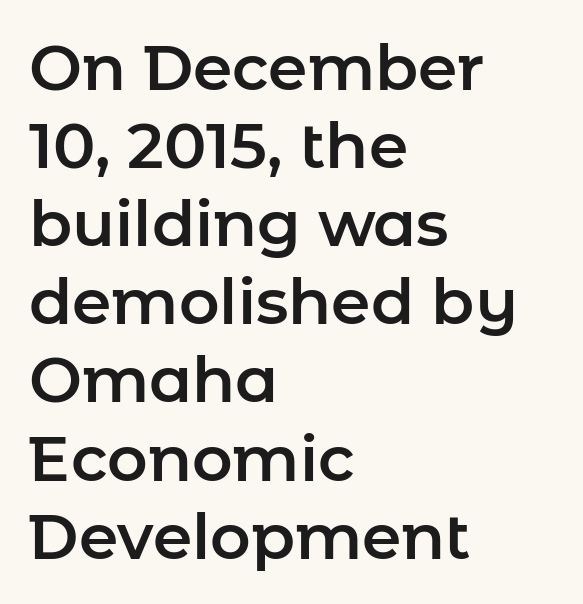
These lines are rendered in a variable-pitch font. The lines in this sample share a left origin and differ only in where they stop. Does the type have serifs? No, each stem ends abruptly. Observe the ordinary spacing: letters are neighbours, not strangers.
